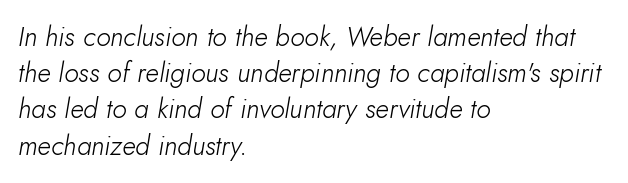
Regarding leading, the lines here are spaced in the standard way. Italic? Definitely — the glyphs are oblique. A classic flush-left, rag-right setting is used for this passage. Here the glyphs are tracked normally, forming tight word shapes. Weight: not bold — regular or lighter.
